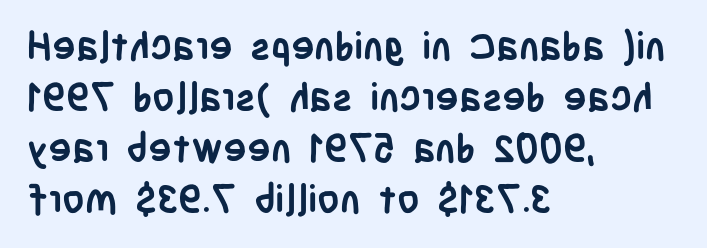
The image shows 39 px semibold, condensed sans-serif type, upright; set left-aligned, normal line spacing (1.31x), normal letter spacing, not underlined; low stroke contrast and a large x-height.
